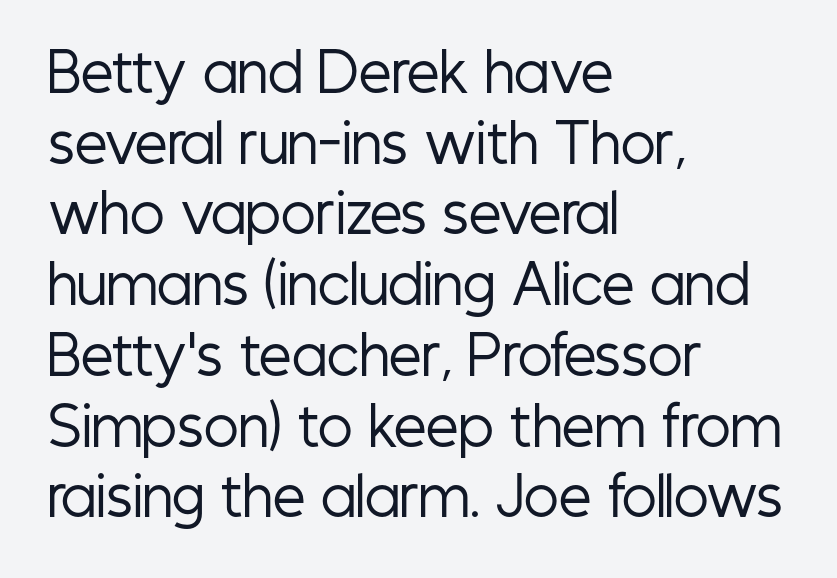
{"serif": "no", "italic": "no", "bold": "no", "weight": "regular", "width": "condensed", "stroke_contrast": "low", "x_height": "medium", "monospaced": "no", "underline": "no", "align": "left", "line_spacing": "normal", "line_spacing_ratio": 1.36, "letter_spacing": "normal", "letter_spacing_em": 0.0, "glyph_px": 52}
